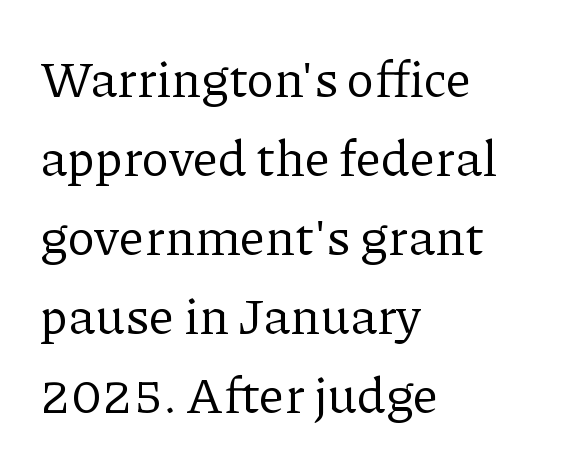
Q: Is the text bold? A: No.
Q: Is the text italic (slanted)? A: No, it is upright.
Q: Is the typeface a serif or a sans-serif typeface? A: Serif.
Q: Is the text underlined? A: No.
Q: How is the paragraph aligned? A: Left-aligned.
Q: Is the spacing between letters normal or unusually wide? A: Normal.
Q: Is the spacing between lines tight, normal or loose? A: Normal.
Q: Width (condensed, normal, or wide)? A: Normal.
Q: Stroke contrast? A: Low.
Q: x-height? A: Medium.
Q: Monospaced? A: No.
